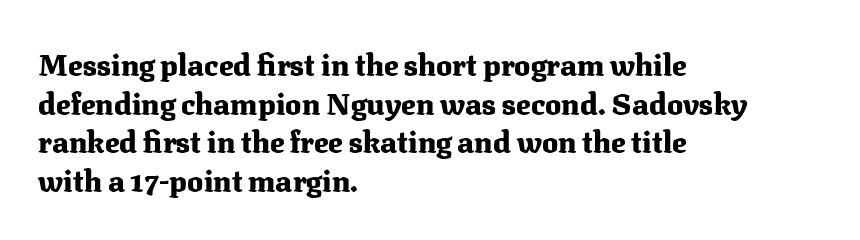
Type without underlining. Does the weight exceed regular? Yes, all the way to bold. Italic? Not at all — the glyphs are vertical. No extra tracking has been applied to these lines.
